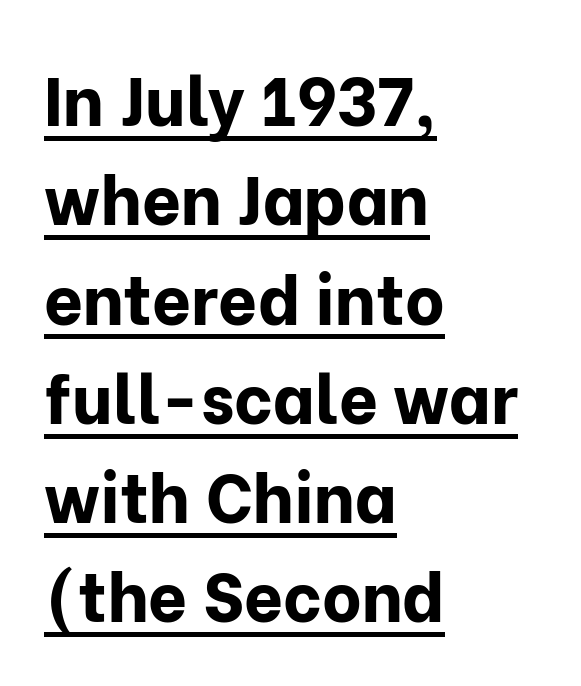
Q: Is the text bold? A: Yes.
Q: Is the text italic (slanted)? A: No, it is upright.
Q: Is the typeface a serif or a sans-serif typeface? A: Sans-serif.
Q: Is the text underlined? A: Yes.
Q: How is the paragraph aligned? A: Left-aligned.
Q: Is the spacing between letters normal or unusually wide? A: Normal.
Q: Is the spacing between lines tight, normal or loose? A: Normal.
Q: Width (condensed, normal, or wide)? A: Normal.
Q: Stroke contrast? A: Low.
Q: x-height? A: Medium.
Q: Monospaced? A: No.
